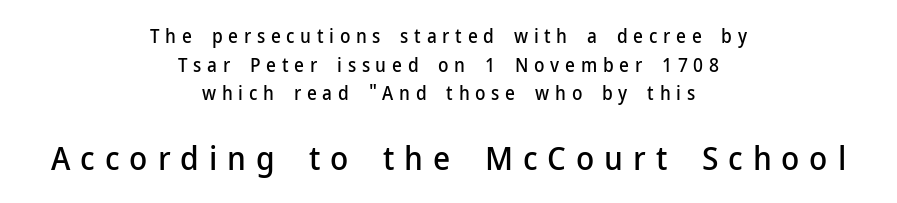
Tracking here is generous; glyphs stand well apart from one another. Proportional: the letters do not fall into vertical columns. Vertical spacing — default. Reading down the block, each line starts at a different indent, mirrored at its end.
